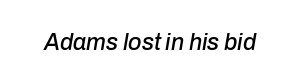
Q: Is the text italic (slanted)? A: Yes, it leans right by about 10 degrees.
Q: Is the text underlined? A: No.
Q: Is the spacing between letters normal or unusually wide? A: Normal.
